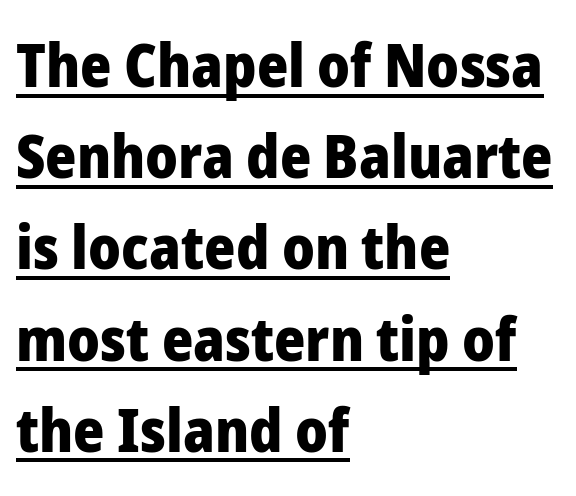
The image shows 60 px heavy sans-serif type, upright; set left-aligned, normal line spacing (1.52x), normal letter spacing, underlined; low stroke contrast and a medium x-height.
